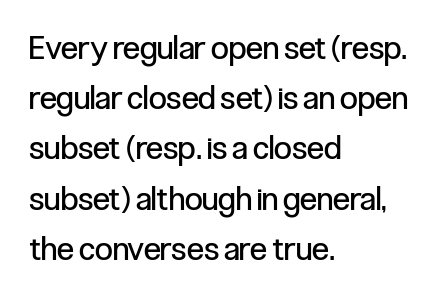
Is this a fixed-width face? No — the glyphs have proportional, varying widths. These lines sit exactly where default settings would place them. The letters sit at their default tracking, neither squeezed nor spread. This is roman type, the default non-slanted kind. The passage shown is not underscored anywhere.
